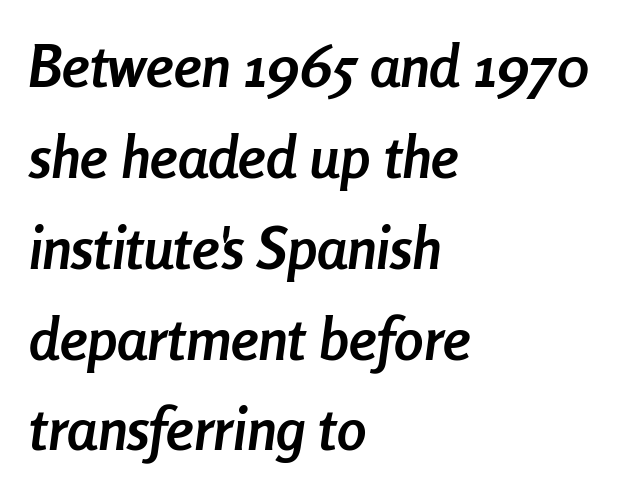
Q: Is the text bold? A: Yes.
Q: Is the text italic (slanted)? A: Yes, it leans right by about 8 degrees.
Q: Is the text underlined? A: No.
Q: How is the paragraph aligned? A: Left-aligned.
Q: Is the spacing between letters normal or unusually wide? A: Normal.
Q: Is the spacing between lines tight, normal or loose? A: Normal.
Q: Width (condensed, normal, or wide)? A: Condensed.
Q: Stroke contrast? A: Low.
Q: x-height? A: Medium.
Q: Monospaced? A: No.
